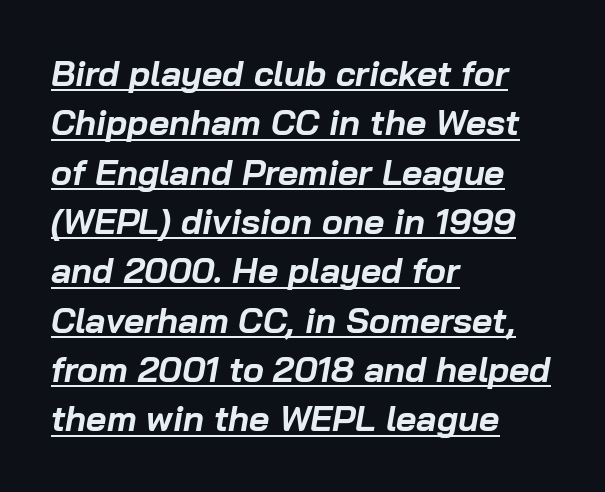
The image shows 35 px bold type, italic (leaning right); set left-aligned, normal line spacing (1.41x), normal letter spacing, underlined; low stroke contrast and a medium x-height.
